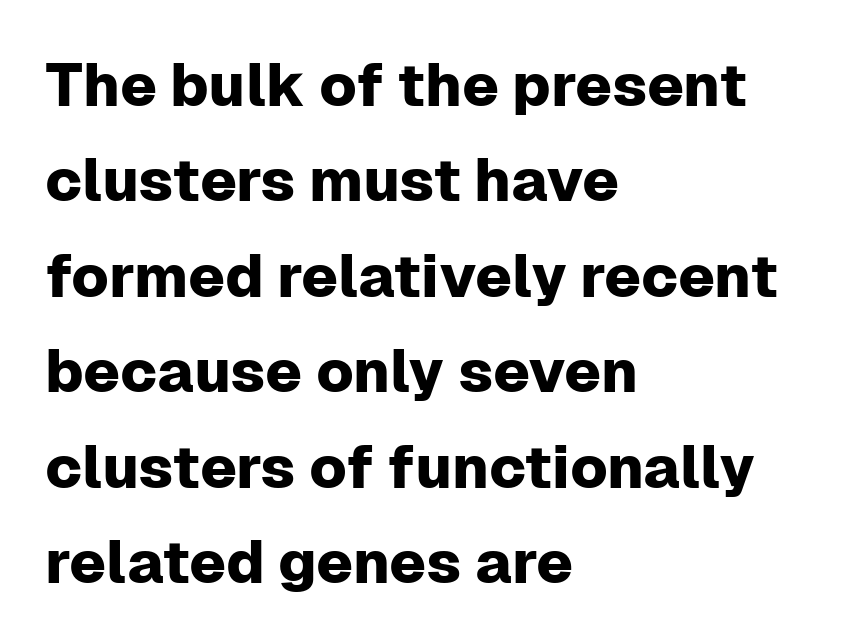
The image shows 60 px sans-serif type, upright; set left-aligned, normal line spacing (1.59x), normal letter spacing, not underlined; low stroke contrast and a medium x-height.
